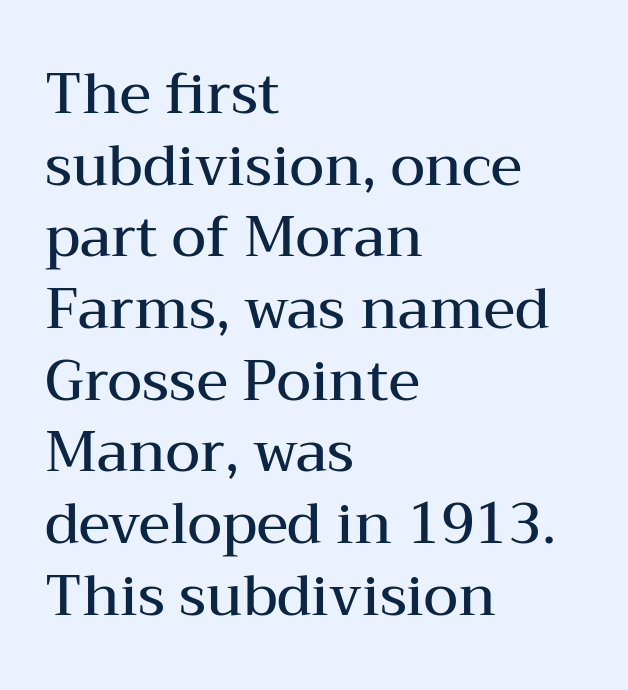
Q: Is the text bold? A: Semi-bold.
Q: Is the text italic (slanted)? A: No, it is upright.
Q: Is the typeface a serif or a sans-serif typeface? A: Serif.
Q: Is the text underlined? A: No.
Q: How is the paragraph aligned? A: Left-aligned.
Q: Is the spacing between letters normal or unusually wide? A: Normal.
Q: Is the spacing between lines tight, normal or loose? A: Normal.
Q: Width (condensed, normal, or wide)? A: Wide.
Q: Stroke contrast? A: Medium.
Q: x-height? A: Medium.
Q: Monospaced? A: No.
